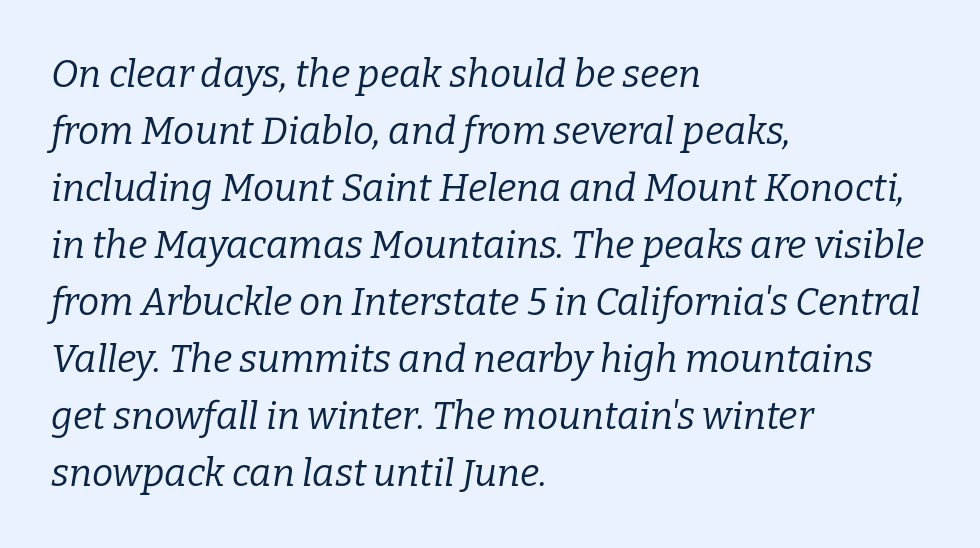
The font is comparable to plain body text, perhaps lighter. Students, note that the glyphs here touch the page at normal intervals. Alignment: flush left. Is this a sans? No — the strokes have serifs. Each row of text sits above clean, open space.
